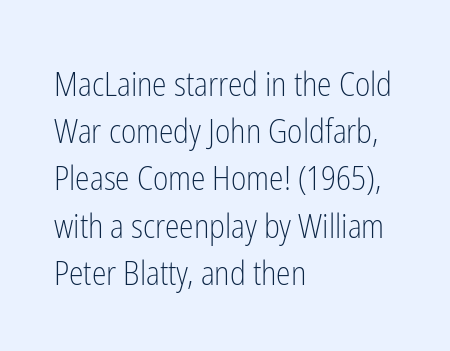
The image shows 33 px light, condensed sans-serif type, upright; set left-aligned, normal line spacing (1.43x), normal letter spacing, not underlined; low stroke contrast and a medium x-height.
